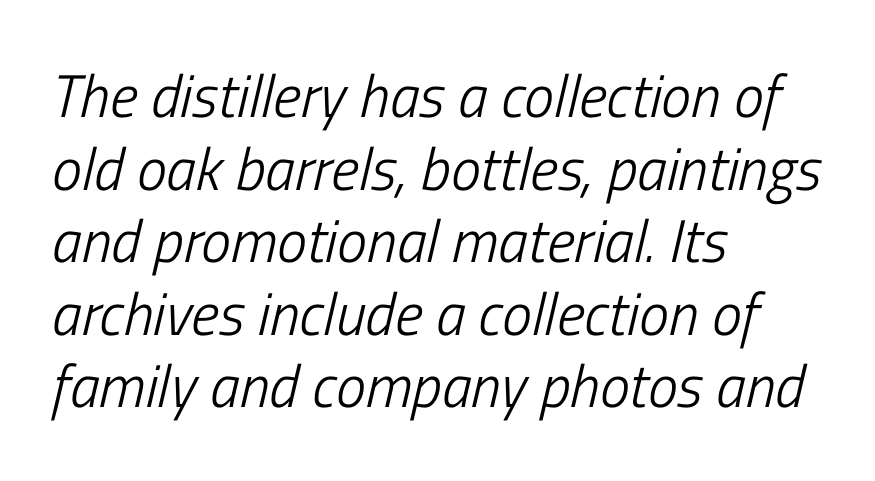
{"italic": "yes", "lean": "right", "slant_degrees": 13, "bold": "no", "weight": "light", "width": "condensed", "stroke_contrast": "low", "x_height": "medium", "monospaced": "no", "underline": "no", "align": "left", "line_spacing_ratio": 1.21, "letter_spacing": "normal", "letter_spacing_em": 0.0, "glyph_px": 60}
